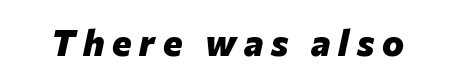
Q: Is the text bold? A: Yes.
Q: Is the text italic (slanted)? A: Yes, it leans right by about 12 degrees.
Q: Is the text underlined? A: No.
Q: Is the spacing between letters normal or unusually wide? A: Unusually wide.
Q: Width (condensed, normal, or wide)? A: Normal.
Q: Stroke contrast? A: Low.
Q: x-height? A: Medium.
Q: Monospaced? A: No.
